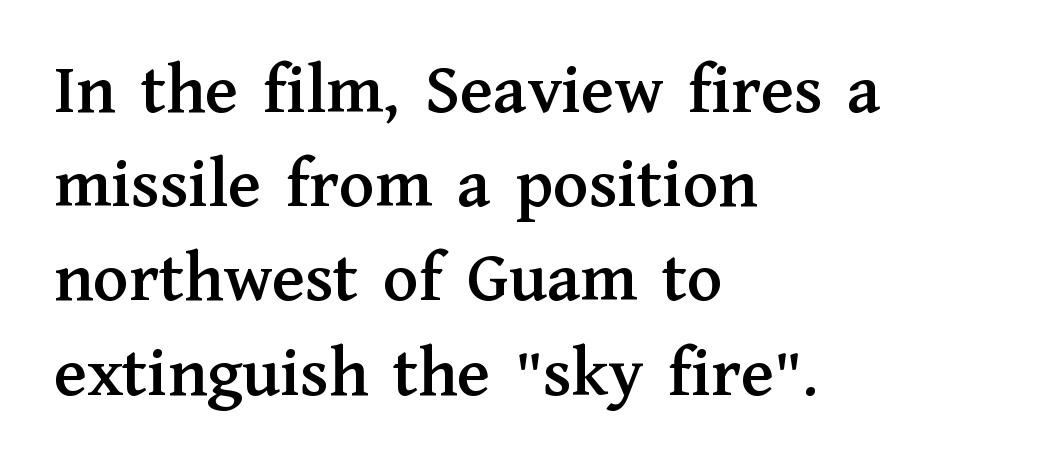
{"serif": "yes", "italic": "no", "width": "normal", "stroke_contrast": "medium", "x_height": "medium", "monospaced": "no", "underline": "no", "align": "left", "line_spacing": "normal", "line_spacing_ratio": 1.29, "letter_spacing": "normal", "letter_spacing_em": 0.0, "glyph_px": 73}
